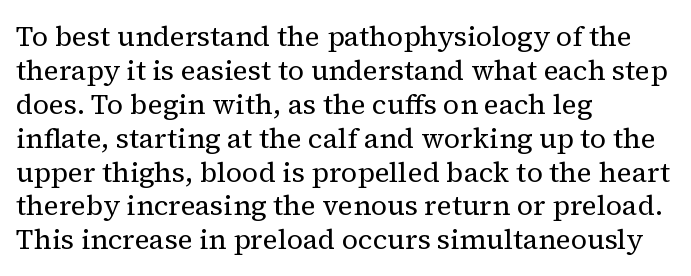
Posture: vertical. The text was rendered using a seriffed face with decorative stroke endings. Vertical stems look standard width or narrower in stroke. Nobody touched the tracking dial on this one. Leftover space on each line is placed entirely after the last word. Decoration check: the copy has no underline.
